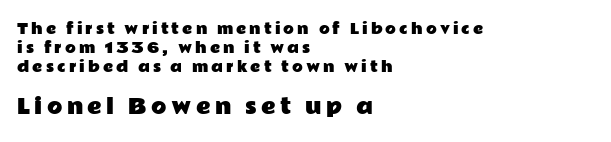
{"italic": "no", "underline": "no", "align": "left", "line_spacing": "normal", "line_spacing_ratio": 1.36, "letter_spacing": "wide", "letter_spacing_em": 0.22, "larger_block": "second", "size_ratio": 1.43, "glyph_px": 20}
